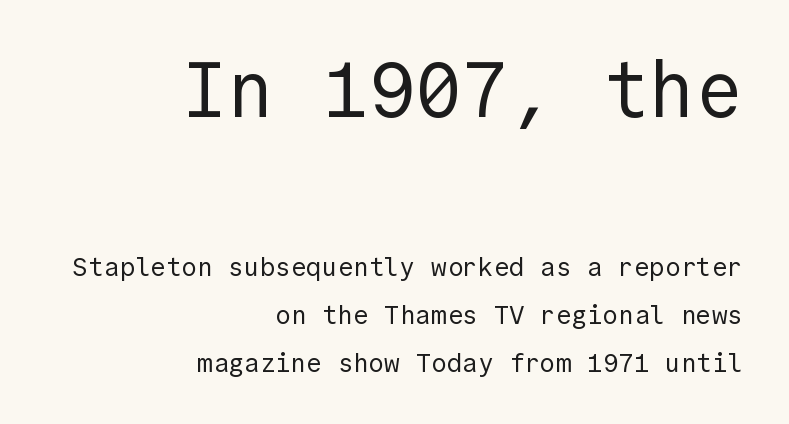
The typeface chosen for these lines omits serifs. Compared with a typical body face, this is equally light or lighter still. Short note: letters normally spaced. If you squint, the top block still reads clearly — it's the larger of the two. Horizontally, the lines are justified to the trailing edge only. Nope, not italic — everything's standing straight.
